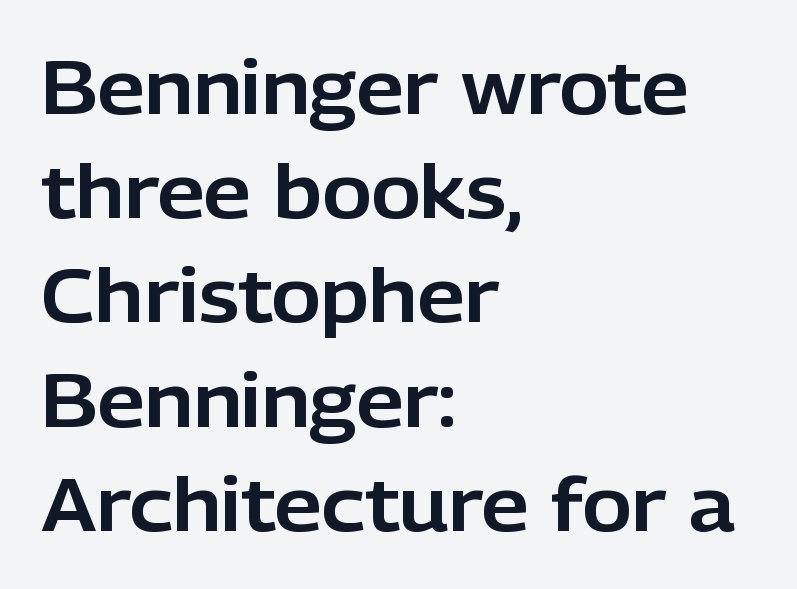
The image shows 75 px sans-serif type, upright; set left-aligned, normal line spacing (1.39x), normal letter spacing, not underlined; low stroke contrast and a medium x-height.
